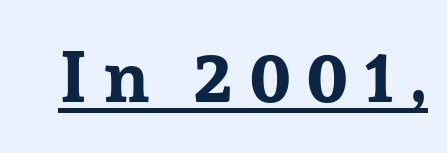
The letters are bold, with thick, heavy strokes. Is there any slant? The stems are plumb. Has an underline been added? It has. This sample has the flowing, uneven cadence of proportional lettering.
